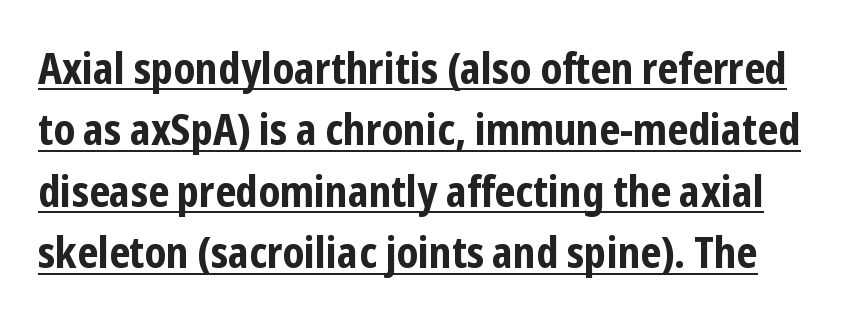
{"serif": "no", "italic": "no", "bold": "yes", "weight": "bold", "width": "condensed", "stroke_contrast": "low", "x_height": "medium", "monospaced": "no", "underline": "yes", "line_spacing": "normal", "line_spacing_ratio": 1.43, "letter_spacing": "normal", "letter_spacing_em": 0.0, "glyph_px": 43}
